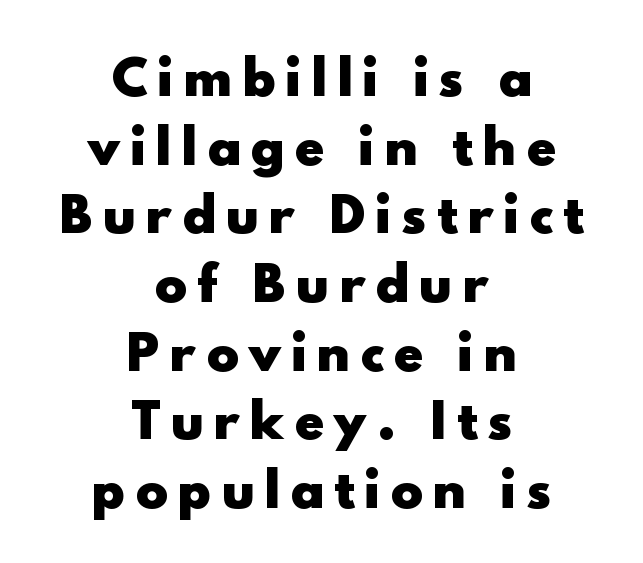
{"serif": "no", "italic": "no", "bold": "yes", "weight": "heavy", "width": "normal", "x_height": "small", "monospaced": "no", "underline": "no", "align": "center", "line_spacing": "normal", "line_spacing_ratio": 1.43, "letter_spacing": "wide", "letter_spacing_em": 0.23, "glyph_px": 48}
